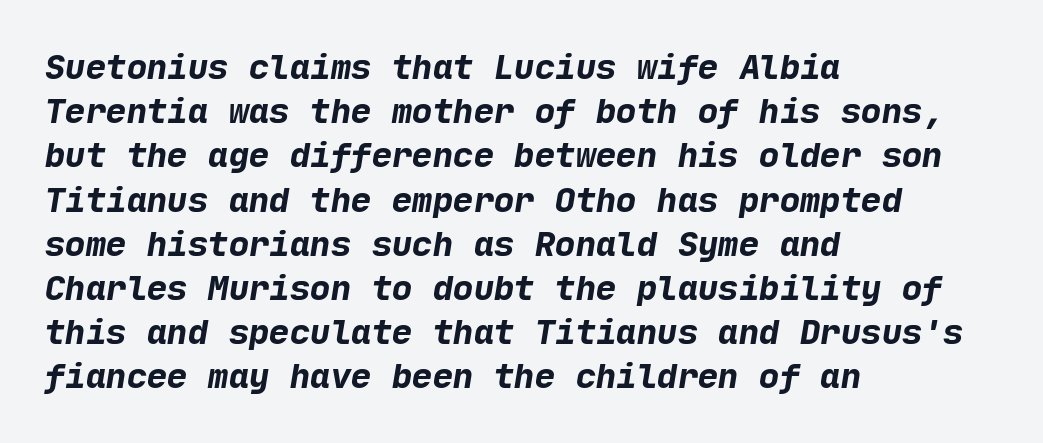
{"serif": "no", "bold": "yes", "weight": "bold", "width": "normal", "stroke_contrast": "low", "x_height": "medium", "underline": "no", "align": "left", "line_spacing": "normal", "line_spacing_ratio": 1.3, "letter_spacing": "normal", "letter_spacing_em": 0.0, "glyph_px": 34}
